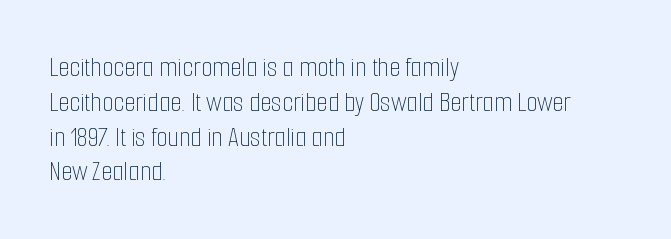
{"italic": "no", "bold": "no", "weight": "thin", "width": "condensed", "stroke_contrast": "low", "x_height": "medium", "monospaced": "no", "underline": "no", "align": "left", "line_spacing_ratio": 1.2, "letter_spacing": "normal", "letter_spacing_em": 0.0, "glyph_px": 29}
